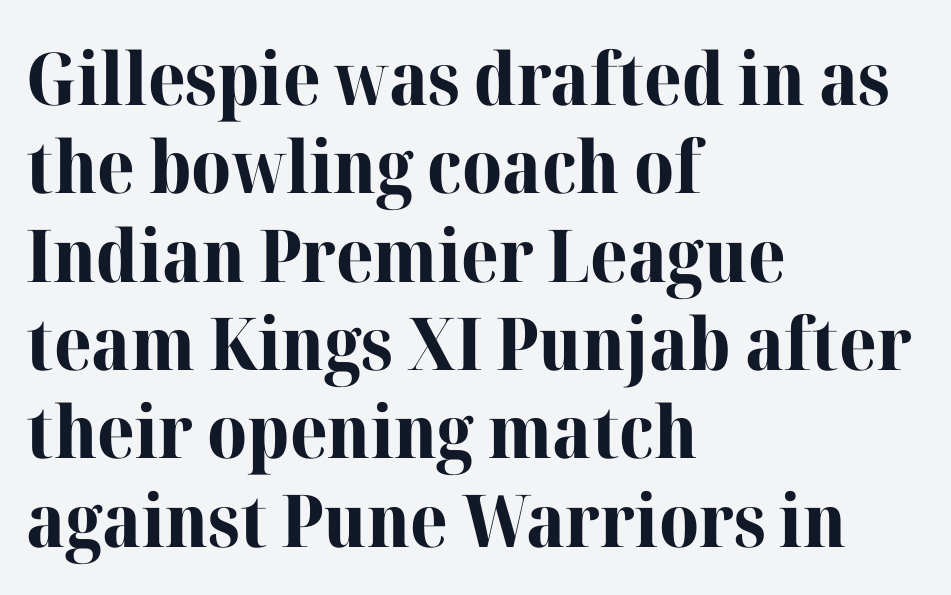
Q: Is the text bold? A: Yes.
Q: Is the text italic (slanted)? A: No, it is upright.
Q: Is the typeface a serif or a sans-serif typeface? A: Serif.
Q: Is the text underlined? A: No.
Q: How is the paragraph aligned? A: Left-aligned.
Q: Is the spacing between letters normal or unusually wide? A: Normal.
Q: Width (condensed, normal, or wide)? A: Normal.
Q: Stroke contrast? A: High.
Q: x-height? A: Medium.
Q: Monospaced? A: No.
